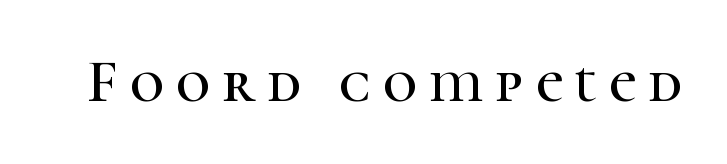
The typeface chosen for these lines features serifs. Do the characters align in a grid? No, the font is proportional. Quick note: underline off. Spacing between characters has been opened up far beyond the box default. Ascenders rise straight up at ninety degrees.
